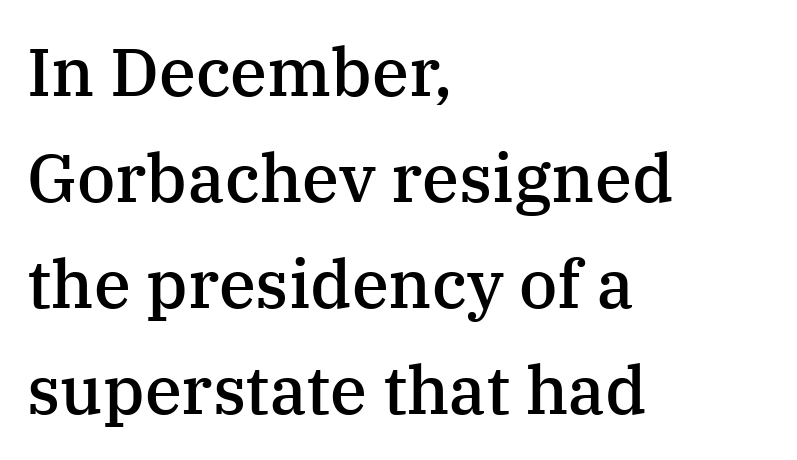
{"serif": "yes", "italic": "no", "bold": "semi", "weight": "semibold", "width": "normal", "stroke_contrast": "medium", "x_height": "medium", "monospaced": "no", "underline": "no", "align": "left", "line_spacing": "normal", "line_spacing_ratio": 1.58, "letter_spacing": "normal", "letter_spacing_em": 0.0, "glyph_px": 67}
